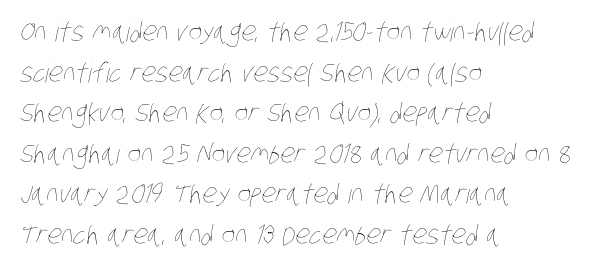
The image shows 26 px text type; set left-aligned, normal line spacing (1.56x), normal letter spacing, not underlined.
